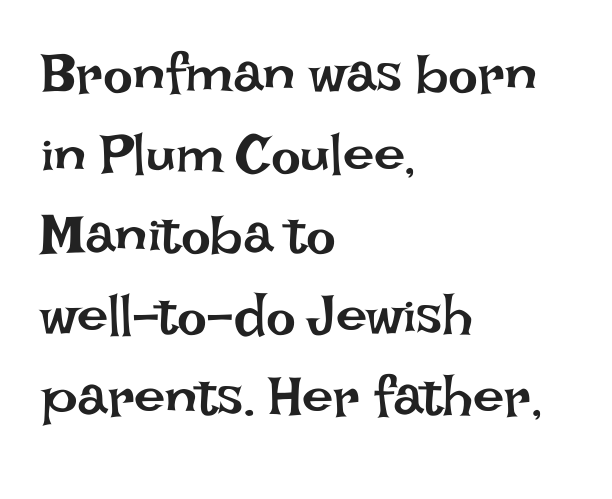
The image shows 56 px regular-weight type, upright; set left-aligned, normal line spacing (1.44x), normal letter spacing, not underlined; low stroke contrast and a large x-height.
